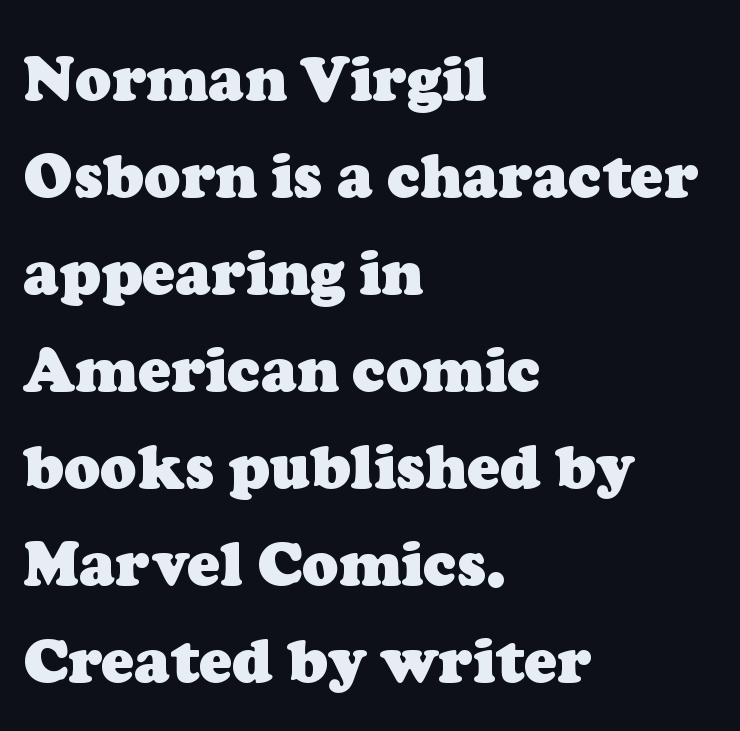
Q: Is the text bold? A: Yes.
Q: Is the typeface a serif or a sans-serif typeface? A: Serif.
Q: Is the text underlined? A: No.
Q: How is the paragraph aligned? A: Left-aligned.
Q: Is the spacing between letters normal or unusually wide? A: Normal.
Q: Is the spacing between lines tight, normal or loose? A: Normal.
Q: Width (condensed, normal, or wide)? A: Normal.
Q: Stroke contrast? A: Low.
Q: x-height? A: Medium.
Q: Monospaced? A: No.
